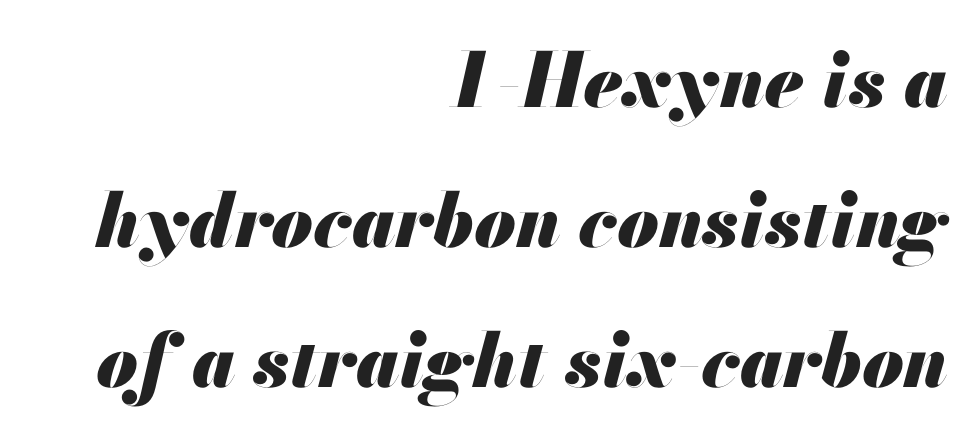
Q: Is the text bold? A: Yes.
Q: Is the text italic (slanted)? A: Yes, it leans right by about 13 degrees.
Q: Is the text underlined? A: No.
Q: How is the paragraph aligned? A: Right-aligned.
Q: Is the spacing between letters normal or unusually wide? A: Normal.
Q: Width (condensed, normal, or wide)? A: Normal.
Q: Stroke contrast? A: Medium.
Q: x-height? A: Small.
Q: Monospaced? A: No.
